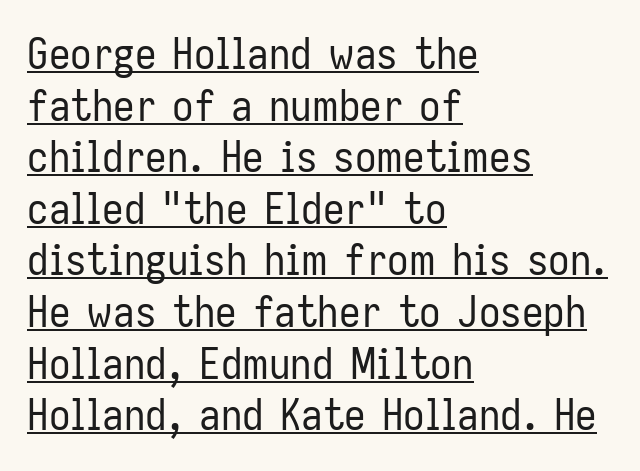
The image shows 43 px regular-weight, condensed sans-serif type, upright; set left-aligned, line spacing 1.2x, normal letter spacing, underlined; low stroke contrast and a medium x-height.
